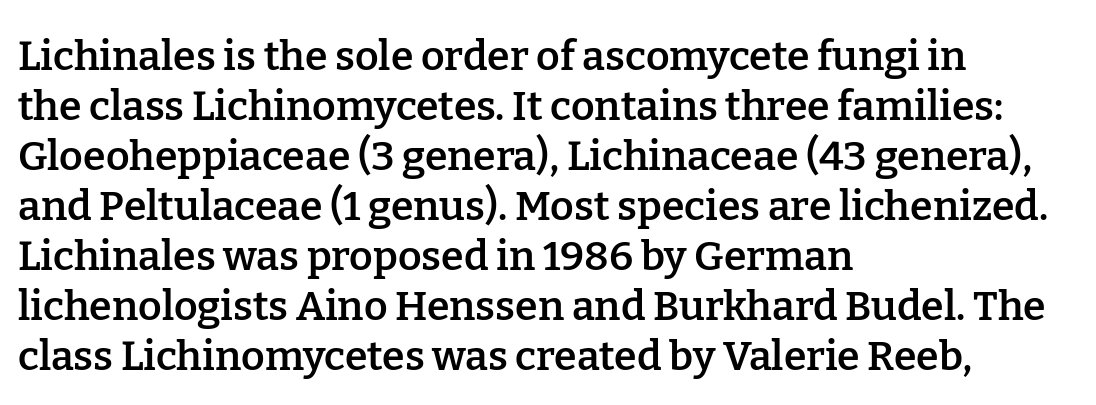
Each word holds together tightly as a unit, with standard inter-letter gaps. Posture: upright roman. Compared with an ordinary text face, these strokes are moderately heavier — a semibold. Typeset ragged right — the left edge is the straight one. Note the varied advance widths — an 'i' is clearly narrower than an 'm'.
